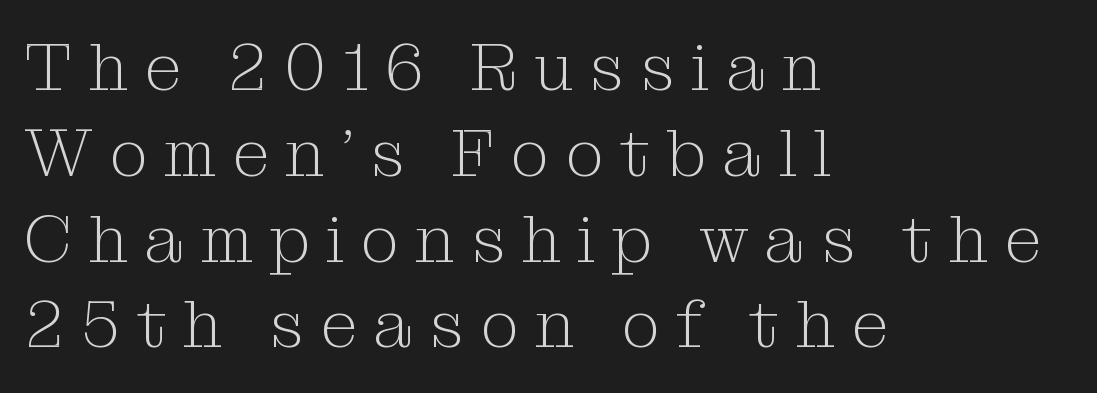
Q: Is the text bold? A: No.
Q: Is the text italic (slanted)? A: No, it is upright.
Q: Is the typeface a serif or a sans-serif typeface? A: Serif.
Q: Is the text underlined? A: No.
Q: How is the paragraph aligned? A: Left-aligned.
Q: Is the spacing between letters normal or unusually wide? A: Unusually wide.
Q: Is the spacing between lines tight, normal or loose? A: Normal.
Q: Width (condensed, normal, or wide)? A: Normal.
Q: Stroke contrast? A: Medium.
Q: x-height? A: Medium.
Q: Monospaced? A: No.
